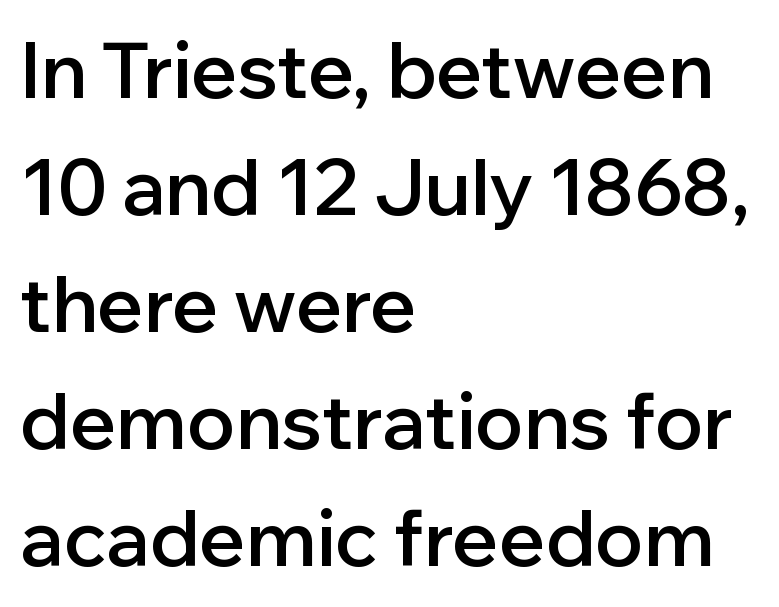
Q: Is the text bold? A: Semi-bold.
Q: Is the text italic (slanted)? A: No, it is upright.
Q: Is the typeface a serif or a sans-serif typeface? A: Sans-serif.
Q: Is the text underlined? A: No.
Q: How is the paragraph aligned? A: Left-aligned.
Q: Is the spacing between letters normal or unusually wide? A: Normal.
Q: Is the spacing between lines tight, normal or loose? A: Normal.
Q: Width (condensed, normal, or wide)? A: Normal.
Q: Stroke contrast? A: Low.
Q: x-height? A: Medium.
Q: Monospaced? A: No.
